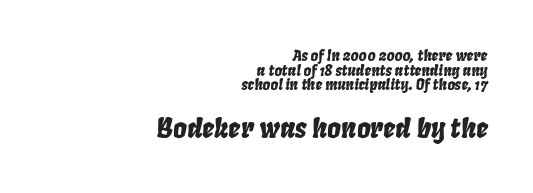
{"italic": "yes", "lean": "right", "slant_degrees": 8, "underline": "no", "align": "right", "line_spacing": "tight", "line_spacing_ratio": 0.97, "letter_spacing": "normal", "letter_spacing_em": 0.0, "larger_block": "second", "size_ratio": 1.8, "glyph_px": 27}
